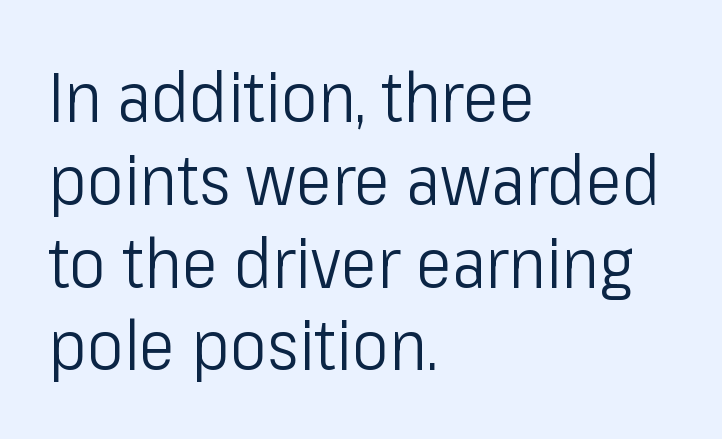
{"serif": "no", "italic": "no", "bold": "no", "weight": "light", "width": "condensed", "stroke_contrast": "low", "x_height": "medium", "monospaced": "no", "underline": "no", "align": "left", "line_spacing_ratio": 1.2, "letter_spacing": "normal", "letter_spacing_em": 0.0, "glyph_px": 69}
